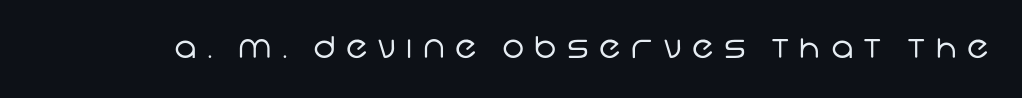
The image shows 30 px regular-weight sans-serif type; set unusually wide letter spacing (+0.35 em), not underlined; low stroke contrast and a large x-height.
